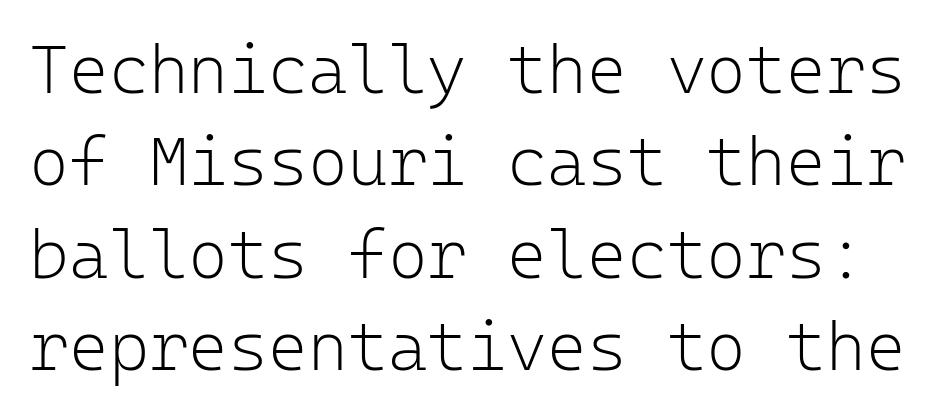
These lines keep a tight, regular rhythm from letter to letter. No feet cap the strokes, marking this as sans-serif type. Compared with typical paragraphs, the rows here are spaced about the same. The weight tops out at a normal text grade. The baseline area is clear.
